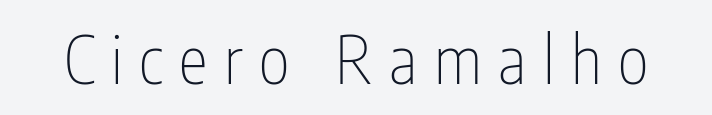
{"serif": "no", "italic": "no", "bold": "no", "weight": "thin", "width": "condensed", "stroke_contrast": "low", "x_height": "medium", "monospaced": "no", "underline": "no", "letter_spacing": "wide", "letter_spacing_em": 0.25, "glyph_px": 66}
